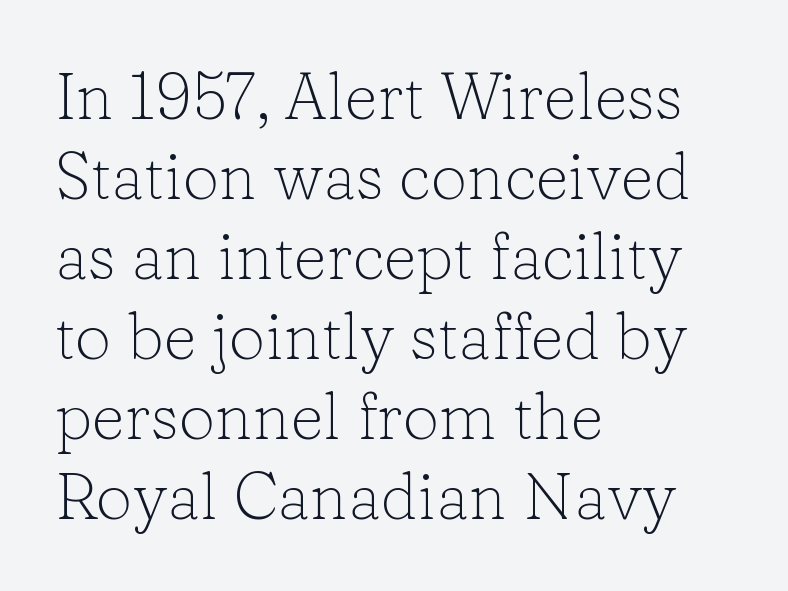
{"serif": "yes", "italic": "no", "bold": "no", "weight": "light", "width": "normal", "stroke_contrast": "low", "x_height": "medium", "monospaced": "no", "underline": "no", "align": "left", "line_spacing_ratio": 1.23, "letter_spacing": "normal", "letter_spacing_em": 0.0, "glyph_px": 65}
